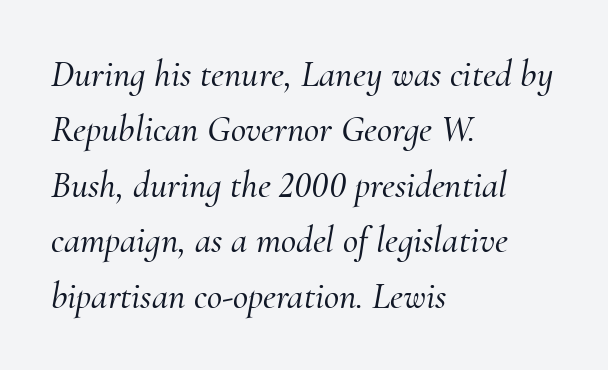
{"serif": "yes", "italic": "yes", "lean": "right", "slant_degrees": 10, "width": "normal", "stroke_contrast": "medium", "x_height": "small", "monospaced": "no", "underline": "no", "align": "left", "line_spacing": "normal", "line_spacing_ratio": 1.5, "letter_spacing": "normal", "letter_spacing_em": 0.0, "glyph_px": 37}
